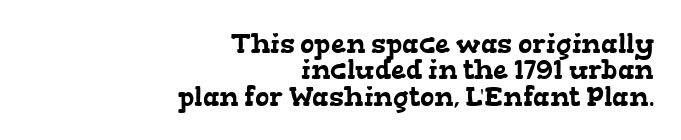
{"underline": "no", "align": "right", "line_spacing": "tight", "line_spacing_ratio": 0.98, "letter_spacing": "normal", "letter_spacing_em": 0.0, "glyph_px": 27}
